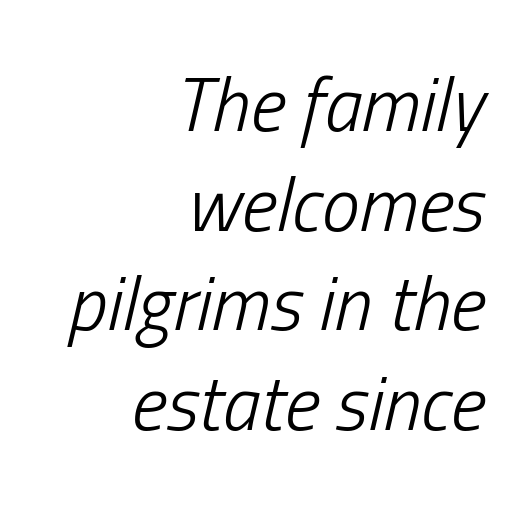
The image shows 76 px light, condensed type, italic (leaning right); set right-aligned, normal line spacing (1.31x), normal letter spacing, not underlined; low stroke contrast and a medium x-height.
